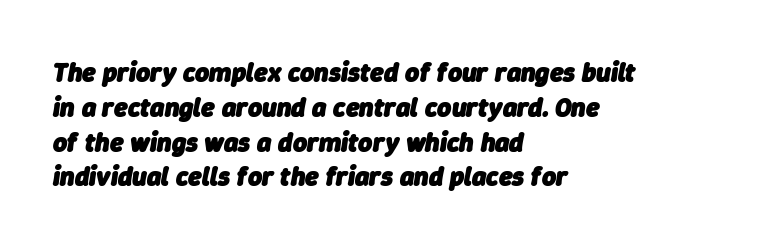
Rule under the text: the space is simply empty. The designer left line spacing at the default. Plenty of ink on the page — the face is bold. There's an unmistakable incline to the writing here. The compositor pushed each line to the left boundary.
